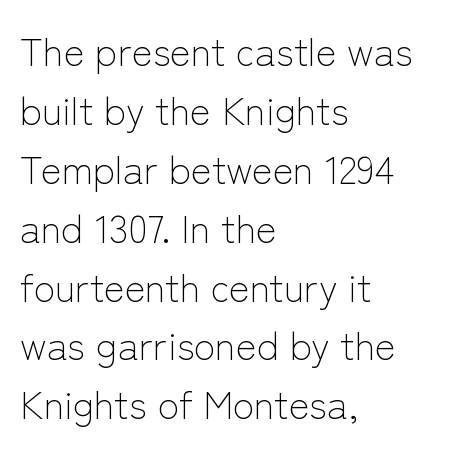
{"serif": "no", "italic": "no", "bold": "no", "weight": "light", "width": "normal", "stroke_contrast": "low", "x_height": "medium", "monospaced": "no", "underline": "no", "align": "left", "line_spacing": "normal", "line_spacing_ratio": 1.51, "letter_spacing": "normal", "letter_spacing_em": 0.0, "glyph_px": 39}
